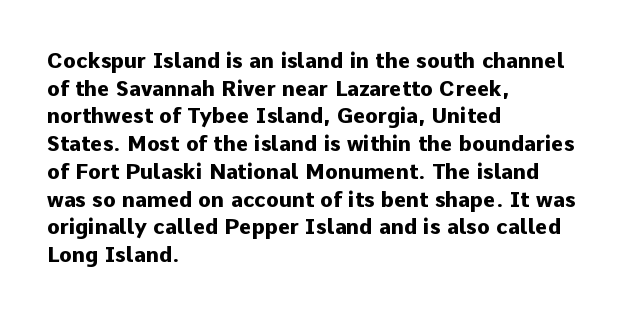
Q: Is the text bold? A: Yes.
Q: Is the text italic (slanted)? A: No, it is upright.
Q: Is the text underlined? A: No.
Q: How is the paragraph aligned? A: Left-aligned.
Q: Is the spacing between letters normal or unusually wide? A: Normal.
Q: Is the spacing between lines tight, normal or loose? A: Normal.
